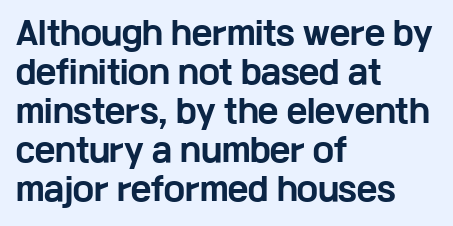
{"serif": "no", "italic": "no", "bold": "yes", "weight": "bold", "width": "wide", "stroke_contrast": "low", "x_height": "medium", "monospaced": "no", "underline": "no", "align": "left", "line_spacing": "normal", "line_spacing_ratio": 1.26, "letter_spacing": "normal", "letter_spacing_em": 0.0, "glyph_px": 31}
